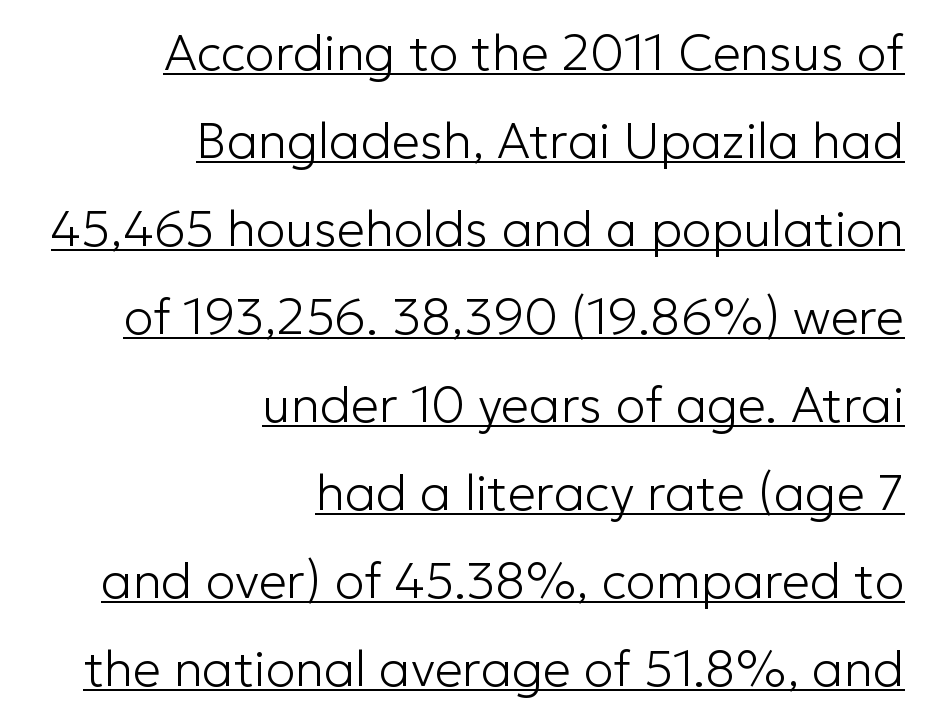
Q: Is the text bold? A: No.
Q: Is the text italic (slanted)? A: No, it is upright.
Q: Is the typeface a serif or a sans-serif typeface? A: Sans-serif.
Q: Is the text underlined? A: Yes.
Q: How is the paragraph aligned? A: Right-aligned.
Q: Is the spacing between letters normal or unusually wide? A: Normal.
Q: Width (condensed, normal, or wide)? A: Normal.
Q: Stroke contrast? A: Low.
Q: x-height? A: Medium.
Q: Monospaced? A: No.
